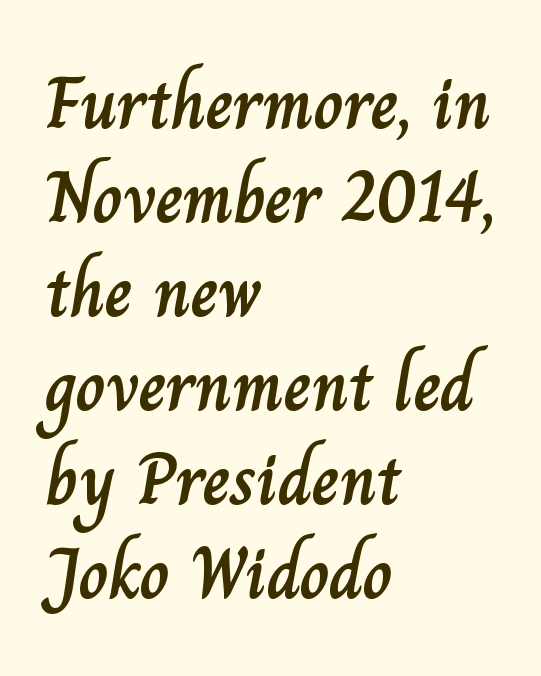
Layout note: lines flush left. The specimen omits any rule beneath the text block's lines. In terms of letterspacing, this is plain default setting. Is there much room between lines? A standard amount, neither cramped nor airy.
